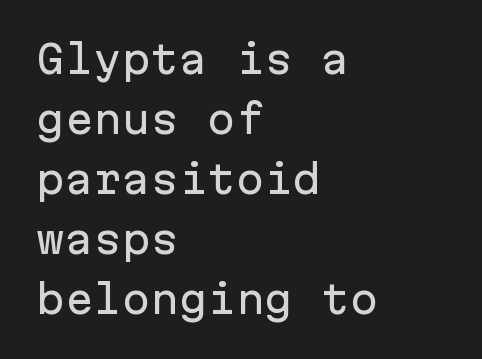
The space between consecutive lines is moderate. Unlike a traditional serif, this face leaves its strokes unadorned. Is the block centered? No — it sits flush against the left margin. A typesetter would call this monospace, since all characters share one set width.
